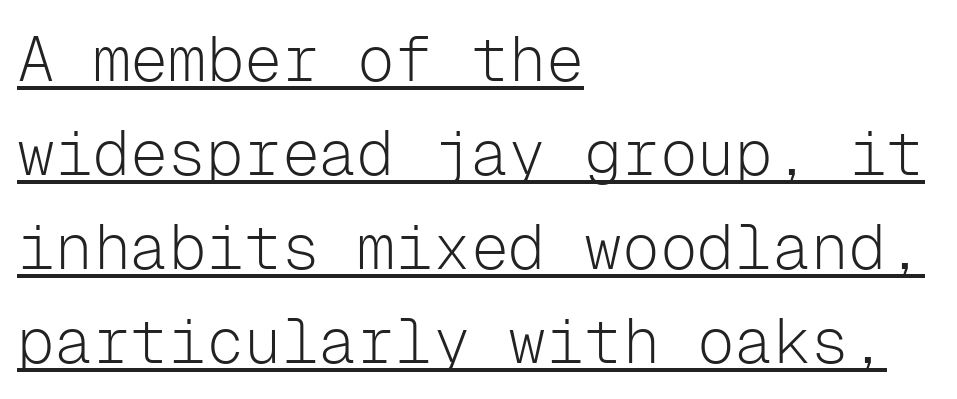
Q: Is the text bold? A: No.
Q: Is the text italic (slanted)? A: No, it is upright.
Q: Is the typeface a serif or a sans-serif typeface? A: Sans-serif.
Q: Is the text underlined? A: Yes.
Q: How is the paragraph aligned? A: Left-aligned.
Q: Is the spacing between letters normal or unusually wide? A: Normal.
Q: Is the spacing between lines tight, normal or loose? A: Normal.
Q: Width (condensed, normal, or wide)? A: Normal.
Q: Stroke contrast? A: Low.
Q: x-height? A: Medium.
Q: Monospaced? A: Yes.
